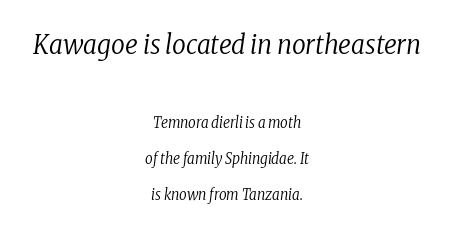
Q: Is the text bold? A: No.
Q: Is the text italic (slanted)? A: Yes, it leans right by about 8 degrees.
Q: Is the text underlined? A: No.
Q: How is the paragraph aligned? A: Centered.
Q: Is the spacing between letters normal or unusually wide? A: Normal.
Q: Is the spacing between lines tight, normal or loose? A: Loose.
Q: Which block of text is set in a larger size, the first (top) or the second (bottom)? A: The first (top) one.
